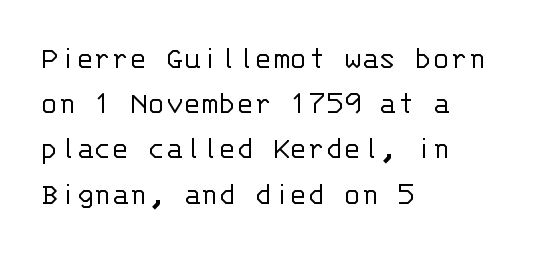
The image shows 33 px light sans-serif type, upright, monospaced; set left-aligned, normal line spacing (1.37x), normal letter spacing, not underlined; low stroke contrast and a large x-height.
